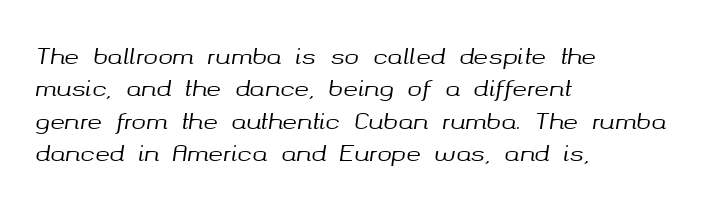
Caption: multi-line text, flush left, ragged right. The gap between lines stays unmarked. Yep, that's italic — everything's leaning. If you measured baseline to baseline, you'd find a middling distance.
